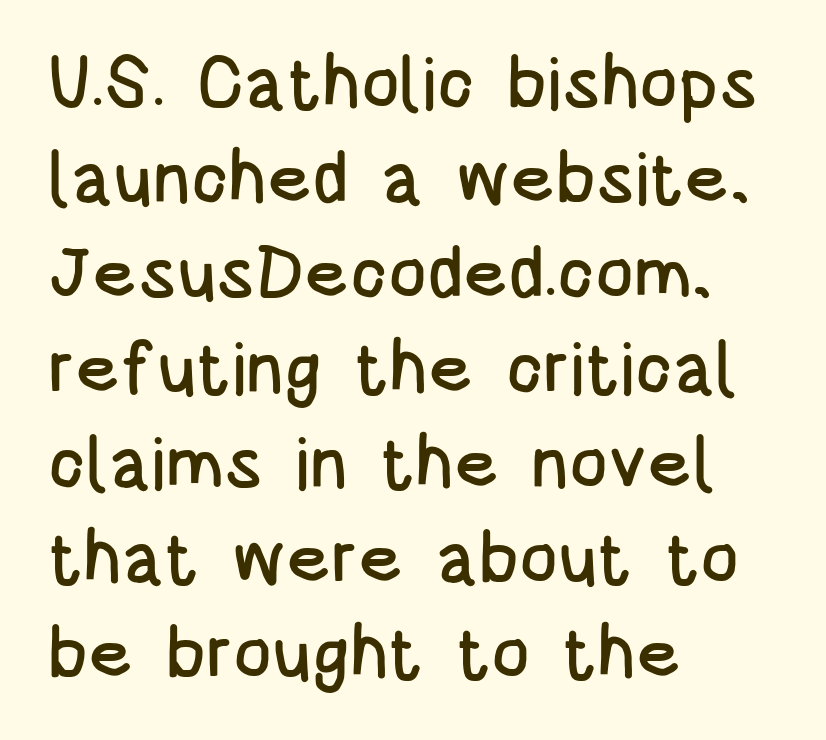
{"serif": "no", "italic": "no", "width": "condensed", "stroke_contrast": "low", "x_height": "large", "monospaced": "no", "underline": "no", "align": "left", "line_spacing": "normal", "line_spacing_ratio": 1.32, "letter_spacing": "normal", "letter_spacing_em": 0.0, "glyph_px": 72}
